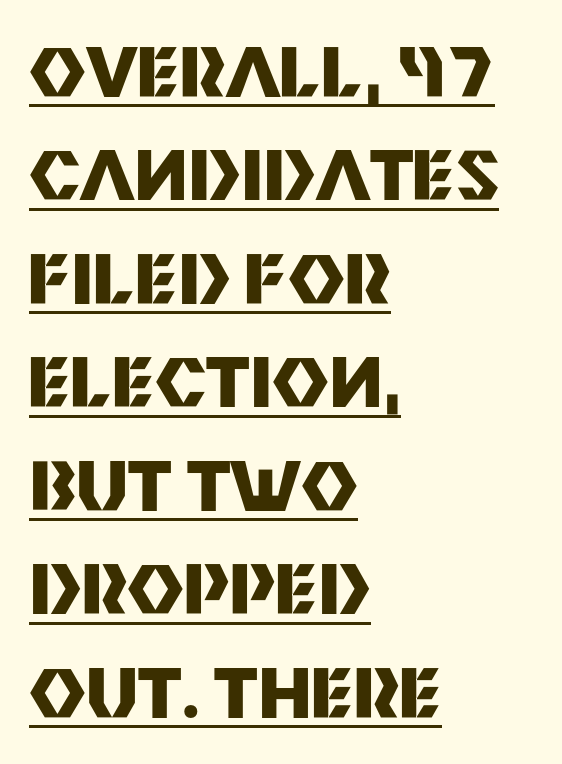
The image shows 69 px heavy sans-serif type, upright; set left-aligned, normal line spacing (1.5x), normal letter spacing, underlined; medium stroke contrast and a large x-height.
